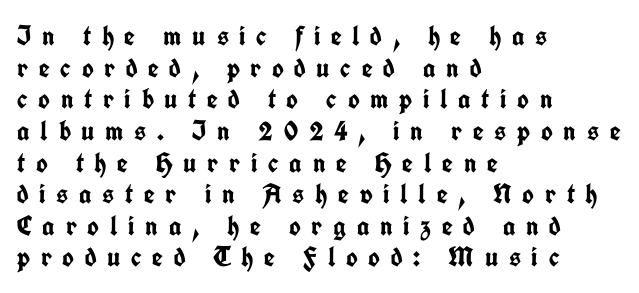
{"serif": "no", "italic": "no", "bold": "yes", "weight": "semibold", "width": "condensed", "stroke_contrast": "low", "x_height": "medium", "monospaced": "no", "underline": "no", "align": "left", "line_spacing": "tight", "line_spacing_ratio": 1.13, "letter_spacing": "wide", "letter_spacing_em": 0.38, "glyph_px": 28}
